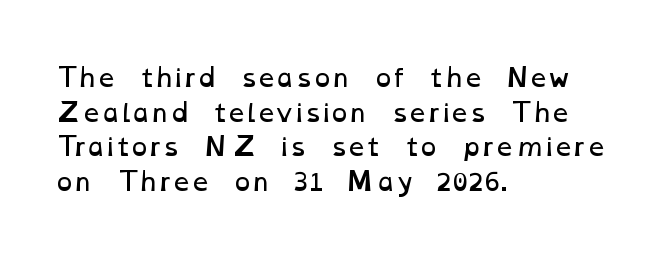
Q: Is the text bold? A: No.
Q: Is the text underlined? A: No.
Q: How is the paragraph aligned? A: Left-aligned.
Q: Is the spacing between letters normal or unusually wide? A: Normal.
Q: Is the spacing between lines tight, normal or loose? A: Normal.
